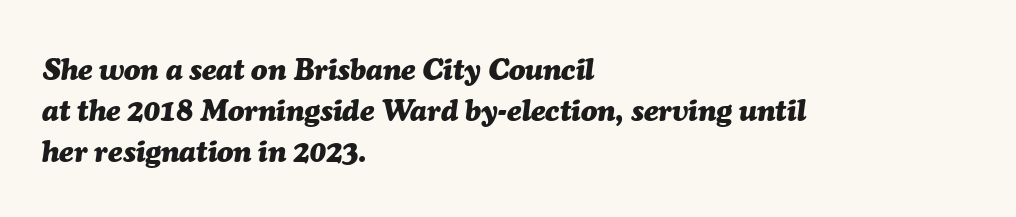
Each row of text sits above clean, open space. Visually the block forms a straight wall on the left and a jagged coastline on the right. Plenty of ink on the page — the face is bold. Style check: oblique.
